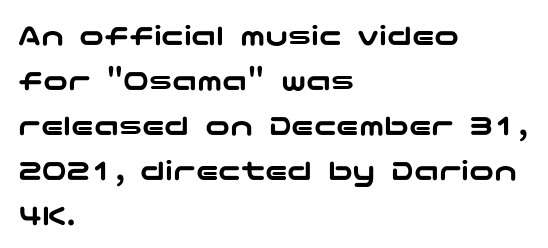
Q: Is the text italic (slanted)? A: No, it is upright.
Q: Is the typeface a serif or a sans-serif typeface? A: Sans-serif.
Q: Is the text underlined? A: No.
Q: How is the paragraph aligned? A: Left-aligned.
Q: Is the spacing between letters normal or unusually wide? A: Normal.
Q: Is the spacing between lines tight, normal or loose? A: Normal.
Q: Width (condensed, normal, or wide)? A: Wide.
Q: Stroke contrast? A: Low.
Q: x-height? A: Medium.
